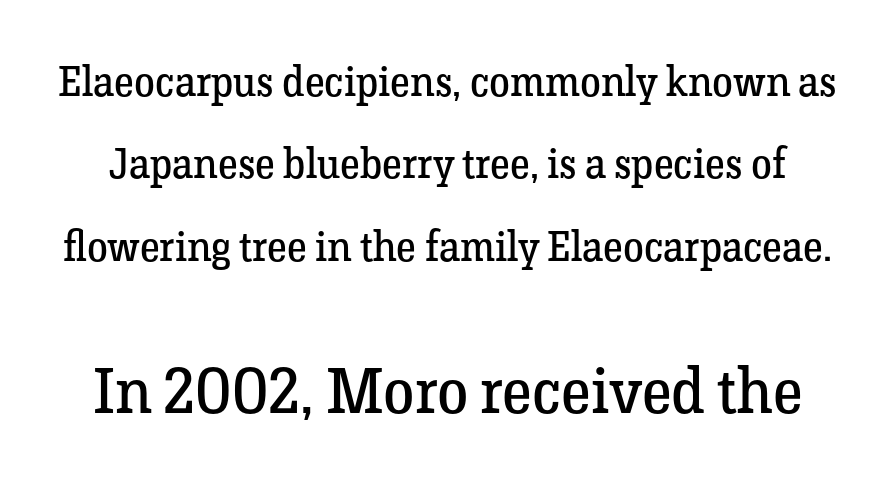
Here the glyphs are tracked normally, forming tight word shapes. Just letters on the line, the space beneath them empty. Characters remain perfectly vertical along every line. The rendering uses natural spacing where letterforms have individual widths. No letter is thick-stroked: the sample isn't bold. The typeface chosen for these lines features serifs.
